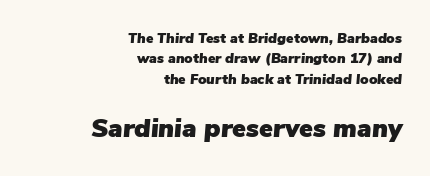
{"italic": "yes", "lean": "right", "slant_degrees": 5, "underline": "no", "align": "right", "line_spacing": "normal", "line_spacing_ratio": 1.46, "letter_spacing": "normal", "letter_spacing_em": 0.0, "larger_block": "second", "size_ratio": 1.86, "glyph_px": 26}
